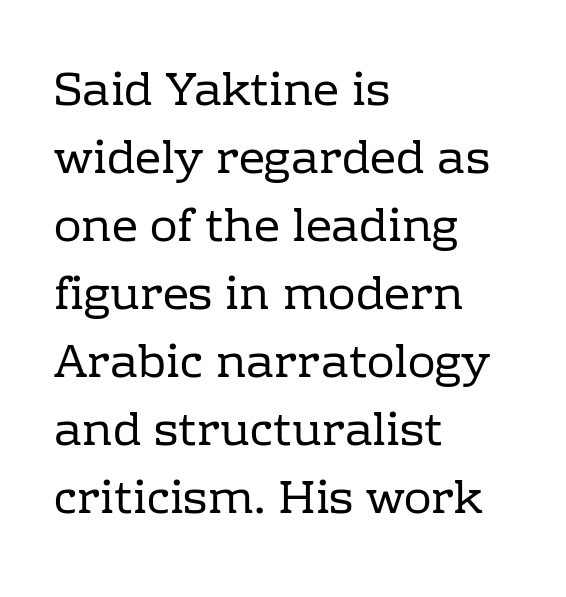
The image shows 46 px regular-weight serif type, upright; set left-aligned, normal line spacing (1.48x), normal letter spacing, not underlined; low stroke contrast and a medium x-height.
